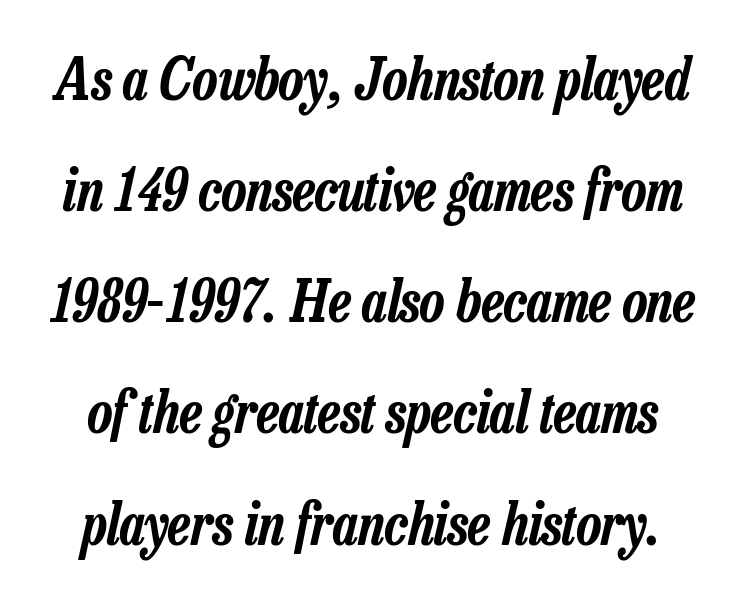
The image shows 57 px condensed type, italic (leaning right); set centered, loose line spacing (1.95x), normal letter spacing, not underlined; low stroke contrast and a medium x-height.
